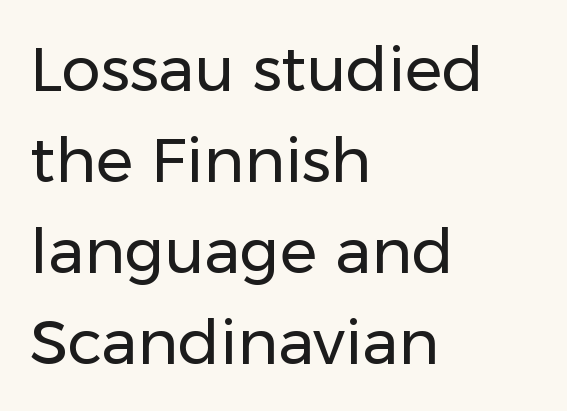
Q: Is the text bold? A: No.
Q: Is the text italic (slanted)? A: No, it is upright.
Q: Is the typeface a serif or a sans-serif typeface? A: Sans-serif.
Q: Is the text underlined? A: No.
Q: How is the paragraph aligned? A: Left-aligned.
Q: Is the spacing between letters normal or unusually wide? A: Normal.
Q: Is the spacing between lines tight, normal or loose? A: Normal.
Q: Width (condensed, normal, or wide)? A: Normal.
Q: Stroke contrast? A: Low.
Q: x-height? A: Medium.
Q: Monospaced? A: No.
